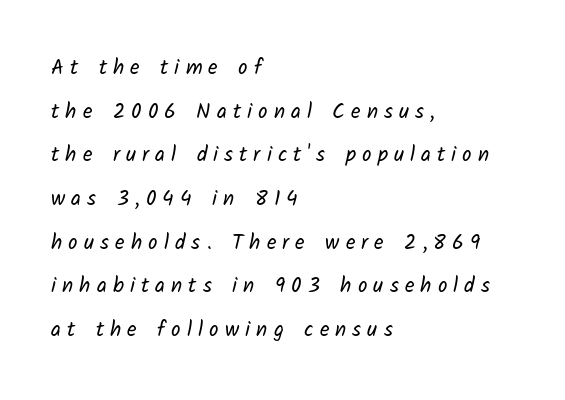
The image shows 21 px text type; set left-aligned, loose line spacing (2.08x), unusually wide letter spacing (+0.29 em), not underlined.
